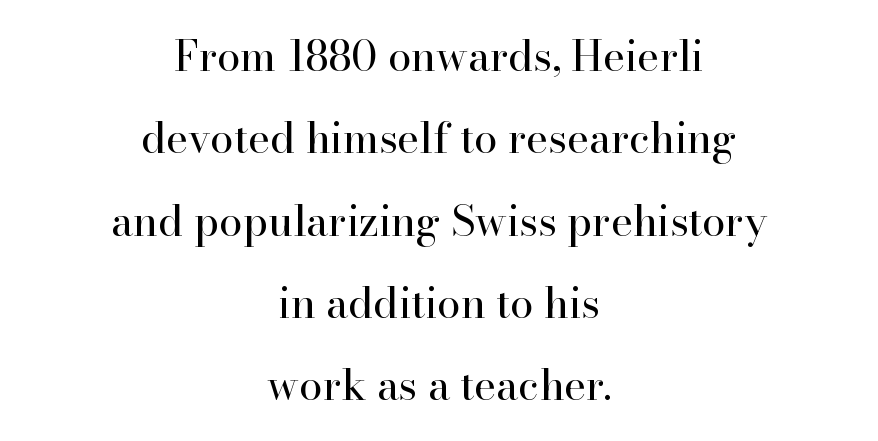
Q: Is the text bold? A: No.
Q: Is the text italic (slanted)? A: No, it is upright.
Q: Is the typeface a serif or a sans-serif typeface? A: Serif.
Q: Is the text underlined? A: No.
Q: How is the paragraph aligned? A: Centered.
Q: Is the spacing between letters normal or unusually wide? A: Normal.
Q: Is the spacing between lines tight, normal or loose? A: Loose.
Q: Width (condensed, normal, or wide)? A: Normal.
Q: Stroke contrast? A: High.
Q: x-height? A: Small.
Q: Monospaced? A: No.
